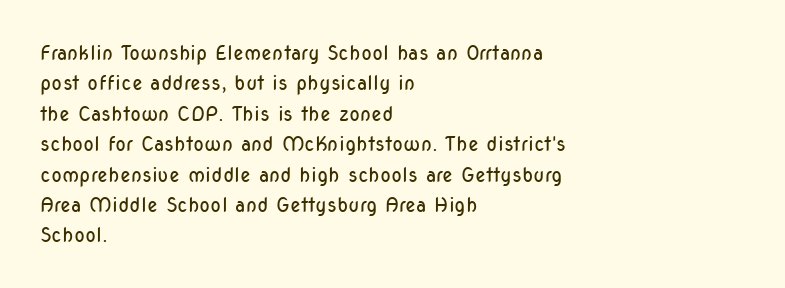
The image shows 20 px text type, upright; set left-aligned, normal line spacing (1.52x), normal letter spacing, not underlined.
